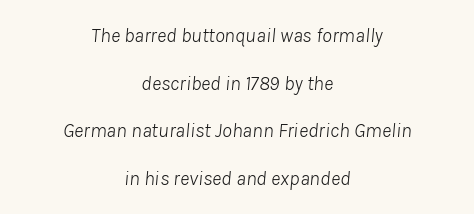
Q: Is the text bold? A: No.
Q: Is the text italic (slanted)? A: Yes, it leans right by about 8 degrees.
Q: Is the text underlined? A: No.
Q: How is the paragraph aligned? A: Centered.
Q: Is the spacing between letters normal or unusually wide? A: Normal.
Q: Is the spacing between lines tight, normal or loose? A: Loose.
